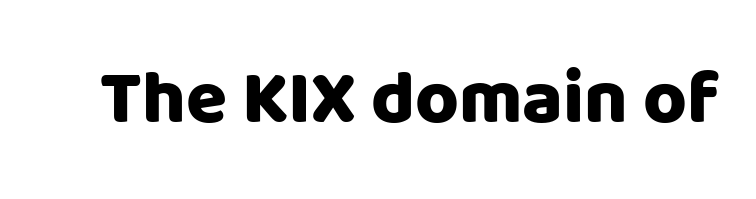
Q: Is the text italic (slanted)? A: No, it is upright.
Q: Is the typeface a serif or a sans-serif typeface? A: Sans-serif.
Q: Is the text underlined? A: No.
Q: Is the spacing between letters normal or unusually wide? A: Normal.
Q: Width (condensed, normal, or wide)? A: Normal.
Q: Stroke contrast? A: Low.
Q: x-height? A: Large.
Q: Monospaced? A: No.
